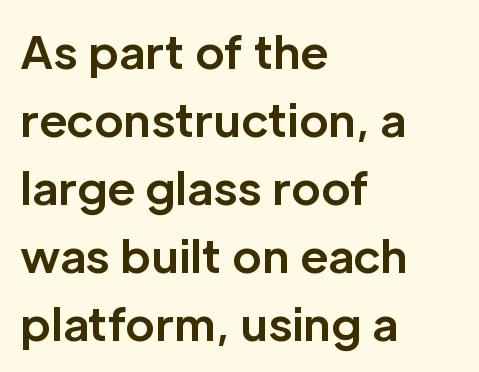
The letters are bold, with thick, heavy strokes. The glyphs are unaccompanied by any horizontal stroke below them. Character widths vary here, with narrow letters taking less room than wide ones. Every stem runs plumb, perpendicular to the baseline.
